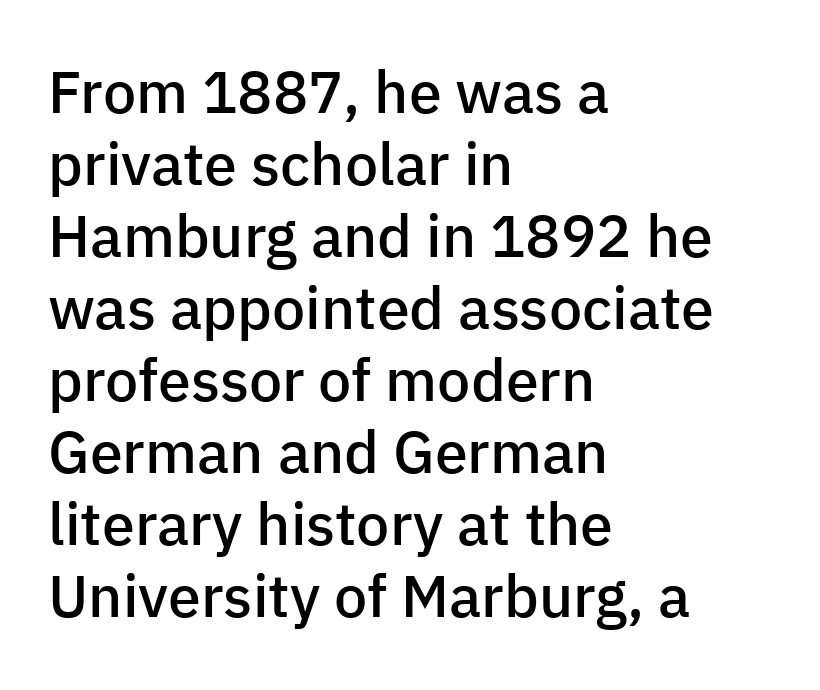
No extra tracking has been applied to these lines. Casual observation: everything's shoved over to the left. Type style note: lacks serifs. As a designer I'd log this as weight 600, semibold. These lines are rendered in a variable-pitch font. The font's upright variant was chosen for this text.
